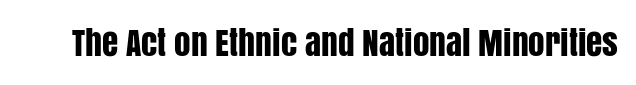
The image shows 33 px condensed sans-serif type, upright; set normal letter spacing, not underlined; low stroke contrast and a large x-height.
